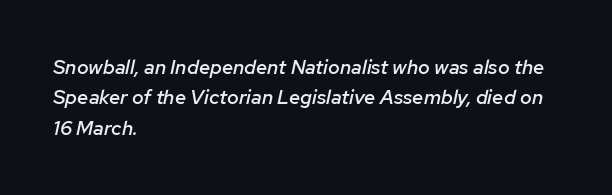
A typesetter would call this zero additional tracking. Normally led — the rows are evenly, conventionally spaced. As a designer I'd log this as weight 600, semibold. Words float on clear page, feet unadorned. All the whitespace from short lines collects on the right.
